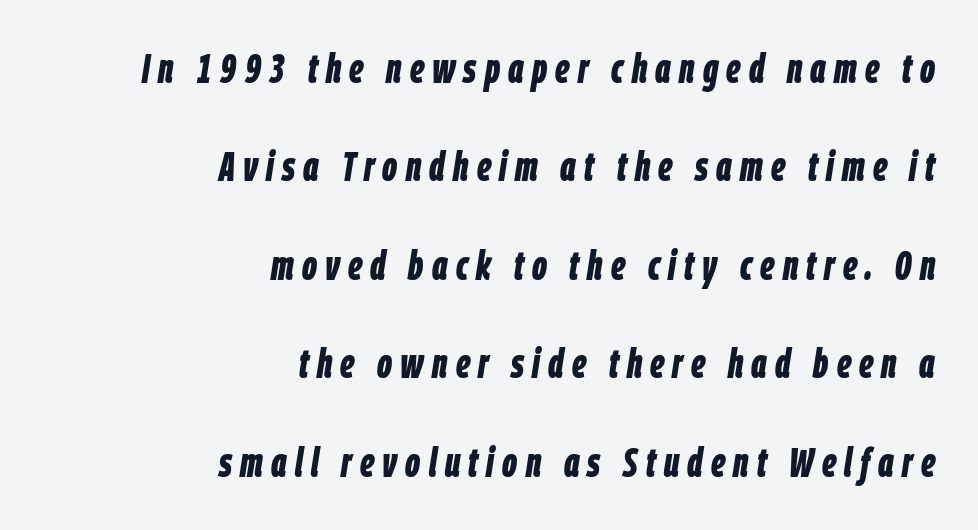
The image shows 41 px bold, condensed type, italic (leaning right); set right-aligned, loose line spacing (2.4x), unusually wide letter spacing (+0.2 em), not underlined; low stroke contrast and a large x-height.
